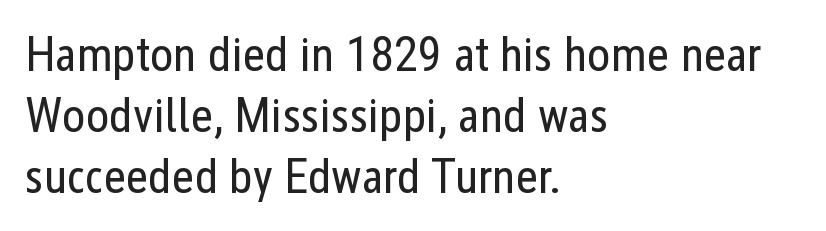
Q: Is the text bold? A: No.
Q: Is the text italic (slanted)? A: No, it is upright.
Q: Is the typeface a serif or a sans-serif typeface? A: Sans-serif.
Q: Is the text underlined? A: No.
Q: How is the paragraph aligned? A: Left-aligned.
Q: Is the spacing between letters normal or unusually wide? A: Normal.
Q: Is the spacing between lines tight, normal or loose? A: Normal.
Q: Width (condensed, normal, or wide)? A: Condensed.
Q: Stroke contrast? A: Low.
Q: x-height? A: Medium.
Q: Monospaced? A: No.
